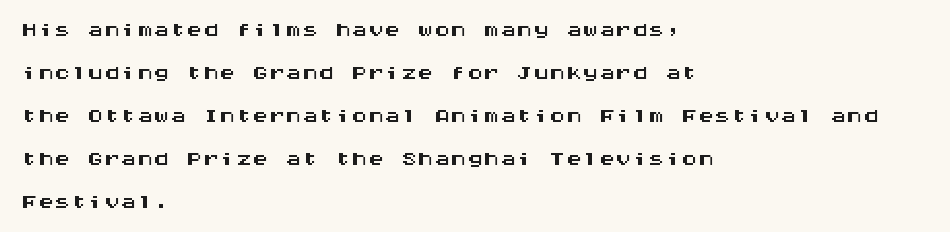
{"serif": "no", "italic": "no", "width": "wide", "stroke_contrast": "medium", "x_height": "large", "monospaced": "yes", "underline": "no", "align": "left", "line_spacing": "normal", "line_spacing_ratio": 1.3, "letter_spacing": "normal", "letter_spacing_em": 0.0, "glyph_px": 33}
